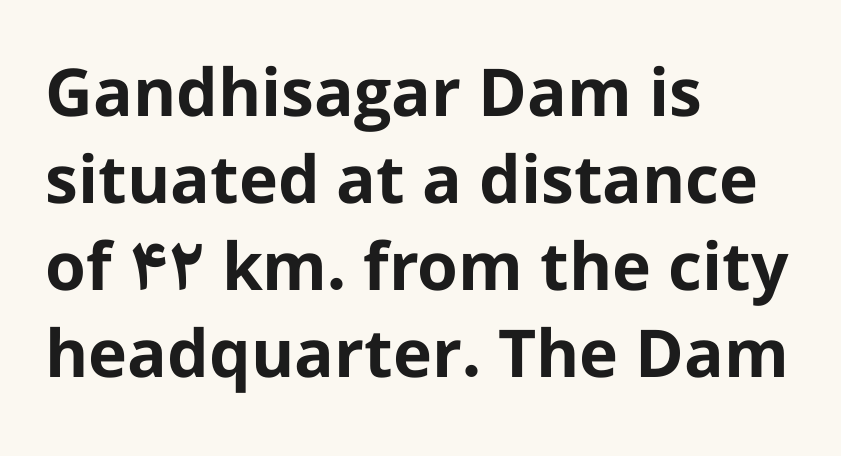
{"serif": "no", "italic": "no", "bold": "yes", "weight": "bold", "width": "normal", "stroke_contrast": "low", "x_height": "medium", "monospaced": "no", "underline": "no", "align": "left", "line_spacing": "normal", "line_spacing_ratio": 1.32, "letter_spacing": "normal", "letter_spacing_em": 0.0, "glyph_px": 66}
